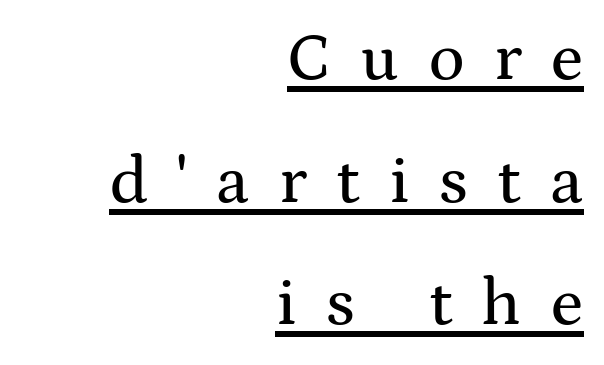
The image shows 67 px wide serif type, upright; set right-aligned, line spacing 1.83x, unusually wide letter spacing (+0.44 em), underlined; medium stroke contrast and a medium x-height.
